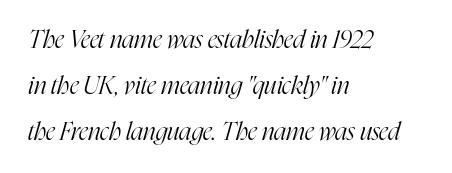
{"italic": "yes", "lean": "right", "slant_degrees": 16, "bold": "no", "underline": "no", "align": "left", "line_spacing_ratio": 1.84, "letter_spacing": "normal", "letter_spacing_em": 0.0, "glyph_px": 25}
